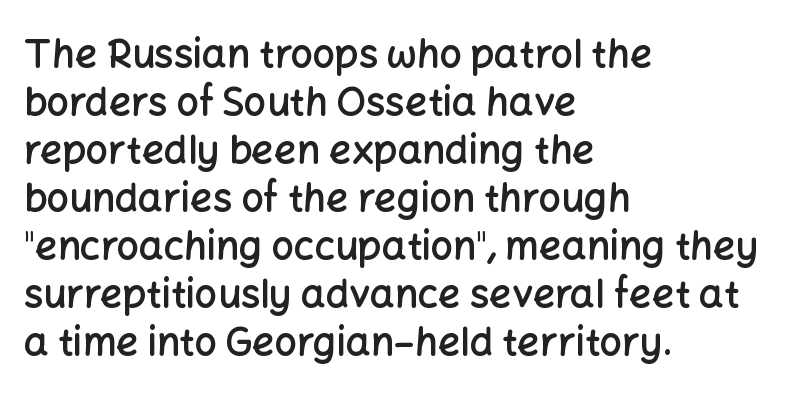
The image shows 39 px semibold sans-serif type, upright; set left-aligned, line spacing 1.23x, normal letter spacing, not underlined; low stroke contrast and a medium x-height.
